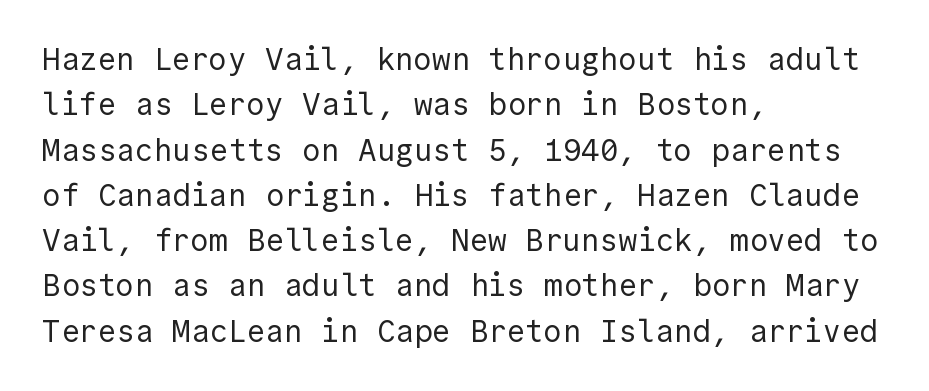
The image shows 31 px regular-weight sans-serif type, upright; set left-aligned, normal line spacing (1.46x), normal letter spacing, not underlined; a medium x-height.
